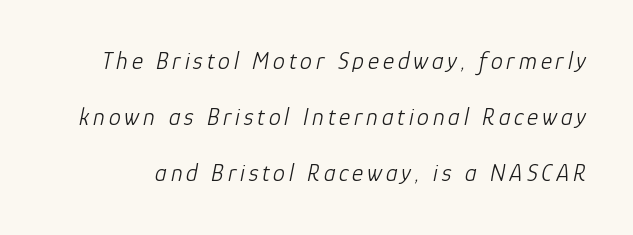
Q: Is the text bold? A: No.
Q: Is the text italic (slanted)? A: Yes, it leans right by about 12 degrees.
Q: Is the text underlined? A: No.
Q: Is the spacing between lines tight, normal or loose? A: Loose.
